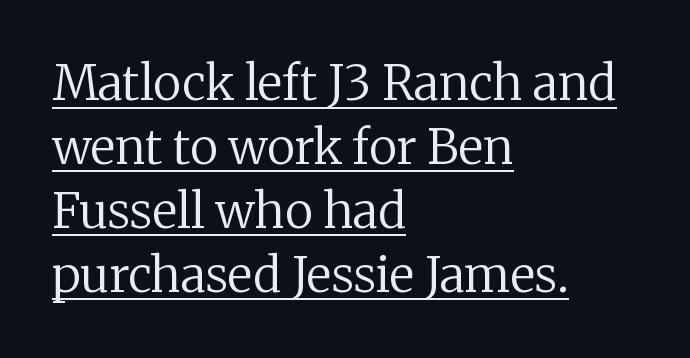
The typesetter chose a ragged-right arrangement here. A typographer would call this underscored text. Compared with a typical body face, this is equally light or lighter still. What's the leading like? Ordinary, nothing unusual. Varying glyph widths throughout — classic text-font behaviour.
